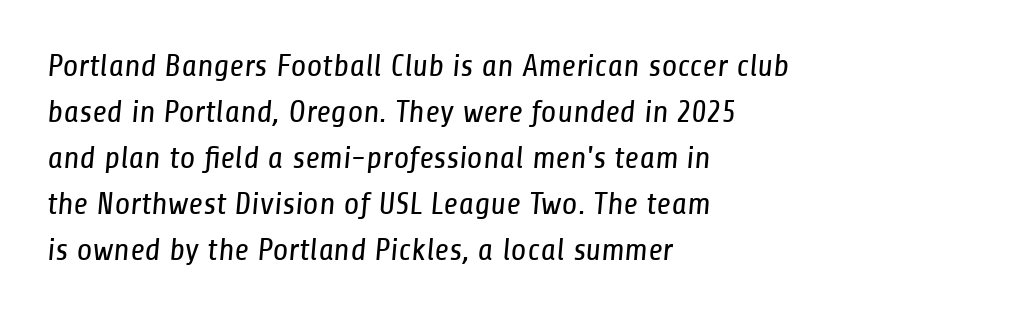
Leading: standard. Words float on clear page, feet unadorned. The weight would be labelled regular, book, light, or lighter still. What stands out about the letter spacing? Nothing — it is the standard amount. Each letter's strokes conclude bluntly, with no projecting serifs. These lines are rendered in a variable-pitch font.
